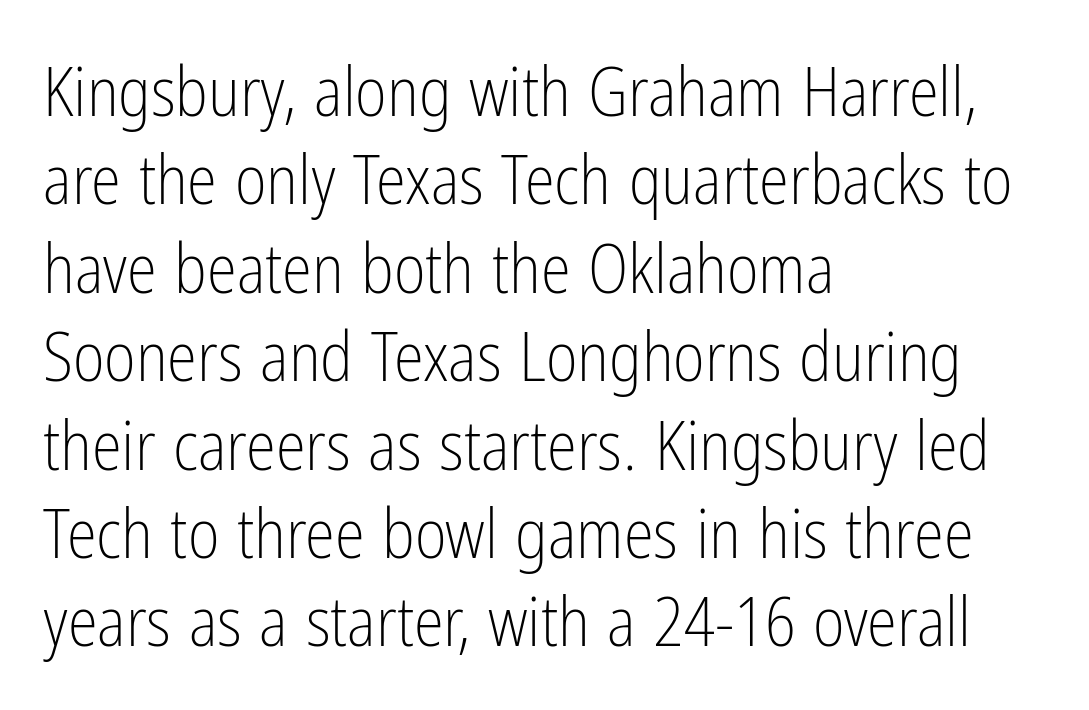
{"serif": "no", "italic": "no", "bold": "no", "weight": "light", "width": "condensed", "stroke_contrast": "low", "x_height": "medium", "monospaced": "no", "underline": "no", "align": "left", "line_spacing": "normal", "line_spacing_ratio": 1.3, "letter_spacing": "normal", "letter_spacing_em": 0.0, "glyph_px": 68}
